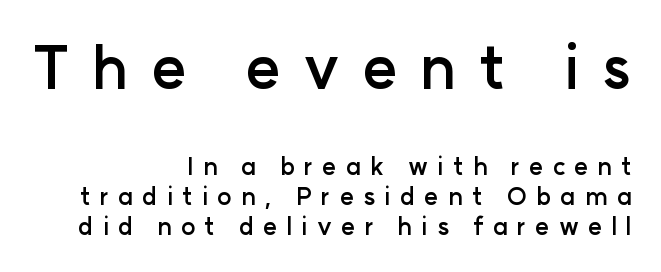
{"serif": "no", "italic": "no", "bold": "yes", "weight": "semibold", "width": "normal", "stroke_contrast": "low", "x_height": "medium", "monospaced": "no", "underline": "no", "align": "right", "line_spacing": "normal", "line_spacing_ratio": 1.26, "letter_spacing": "wide", "letter_spacing_em": 0.38, "larger_block": "first", "size_ratio": 2.46, "glyph_px": 59}
